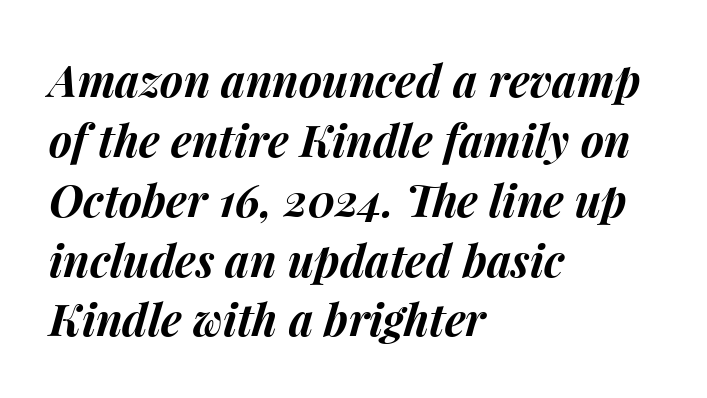
The image shows 44 px bold type, italic (leaning right); set left-aligned, normal line spacing (1.36x), normal letter spacing, not underlined; medium stroke contrast and a medium x-height.
